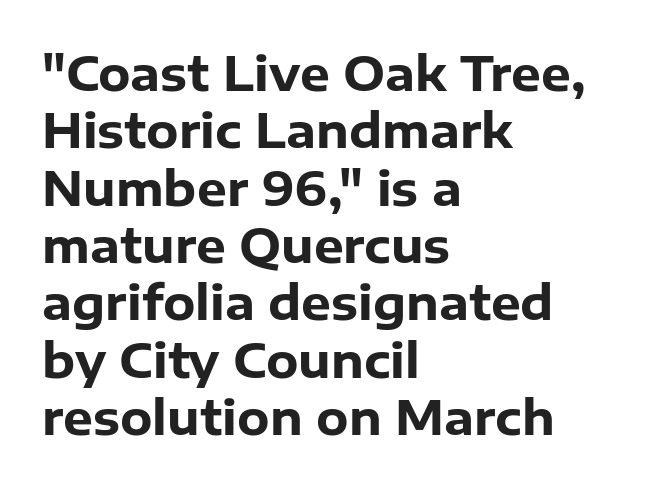
Q: Is the text bold? A: Yes.
Q: Is the text italic (slanted)? A: No, it is upright.
Q: Is the typeface a serif or a sans-serif typeface? A: Sans-serif.
Q: Is the text underlined? A: No.
Q: How is the paragraph aligned? A: Left-aligned.
Q: Is the spacing between letters normal or unusually wide? A: Normal.
Q: Width (condensed, normal, or wide)? A: Normal.
Q: Stroke contrast? A: Low.
Q: x-height? A: Medium.
Q: Monospaced? A: No.
